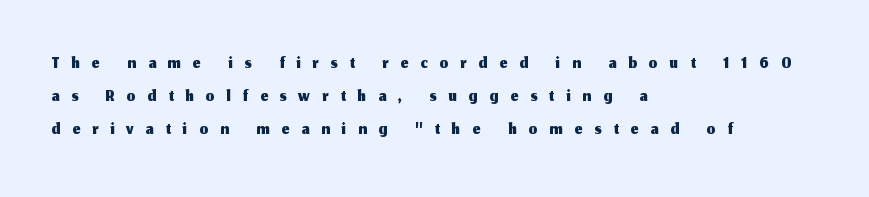
Q: Is the text italic (slanted)? A: No, it is upright.
Q: Is the text underlined? A: No.
Q: How is the paragraph aligned? A: Left-aligned.
Q: Is the spacing between letters normal or unusually wide? A: Unusually wide.
